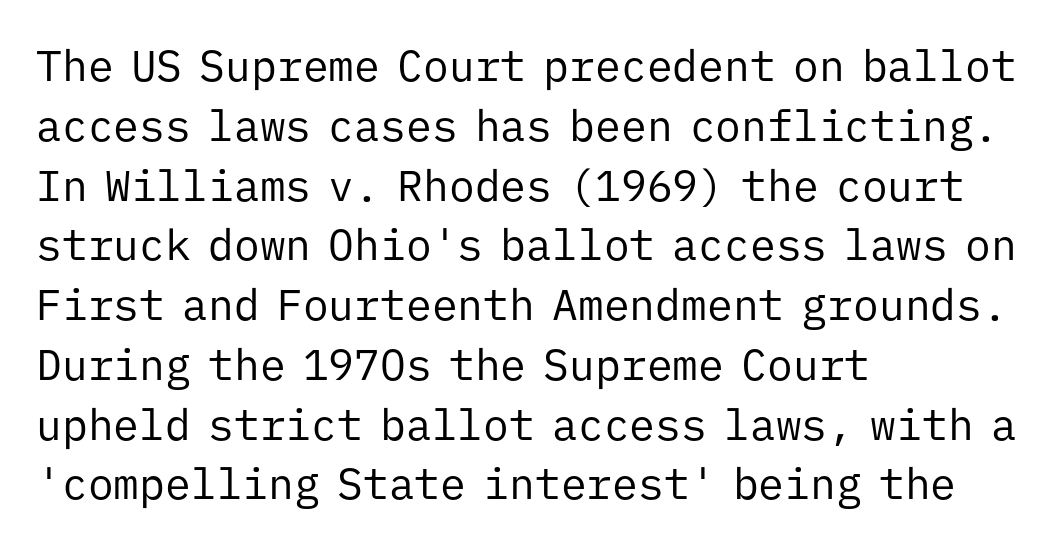
The strokes are not fattened; the text isn't bold. Does the type have serifs? No, each stem ends abruptly. Fixed-width glyphs throughout — classic coding-font behaviour. Every stem runs plumb, perpendicular to the baseline.
